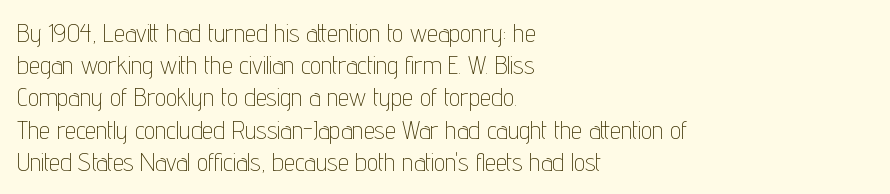
Q: Is the text bold? A: No.
Q: Is the text italic (slanted)? A: No, it is upright.
Q: Is the text underlined? A: No.
Q: How is the paragraph aligned? A: Left-aligned.
Q: Is the spacing between letters normal or unusually wide? A: Normal.
Q: Is the spacing between lines tight, normal or loose? A: Normal.
